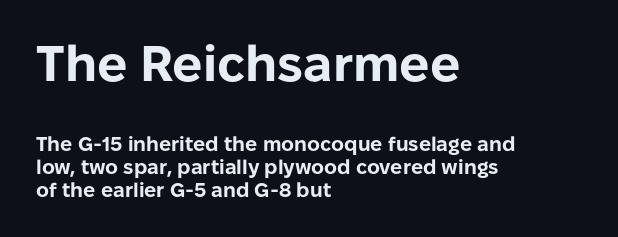
Rule under the text: the space is simply empty. Each letter's strokes conclude bluntly, with no projecting serifs. A typesetter would call this proportional, since set widths differ per character. The upper block of text is set noticeably larger than the block beneath it. The typography opts for an upright posture over an oblique one.
